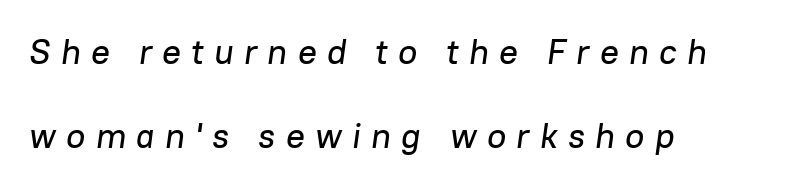
The tracking reads as deliberately expanded to a designer's eye. One glance says open: line gaps are wider than usual. The letters are slanted; this is an italic face. The gap between lines stays unmarked.
